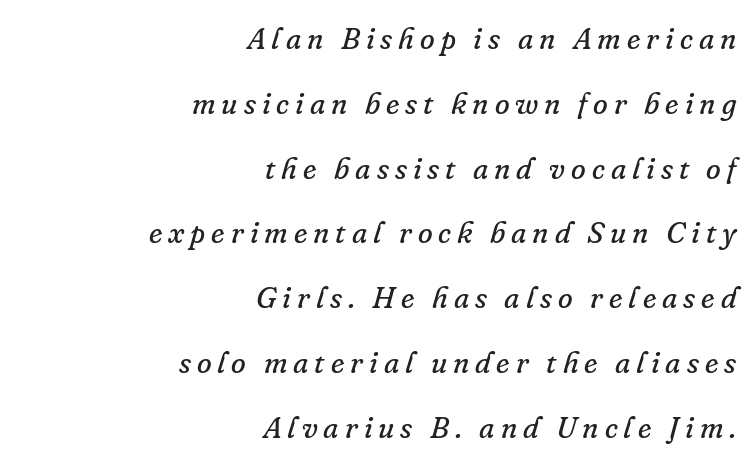
{"serif": "yes", "italic": "yes", "lean": "right", "slant_degrees": 16, "bold": "no", "weight": "regular", "width": "normal", "stroke_contrast": "low", "x_height": "small", "monospaced": "no", "underline": "no", "align": "right", "line_spacing": "loose", "line_spacing_ratio": 2.16, "letter_spacing": "wide", "letter_spacing_em": 0.2, "glyph_px": 30}
